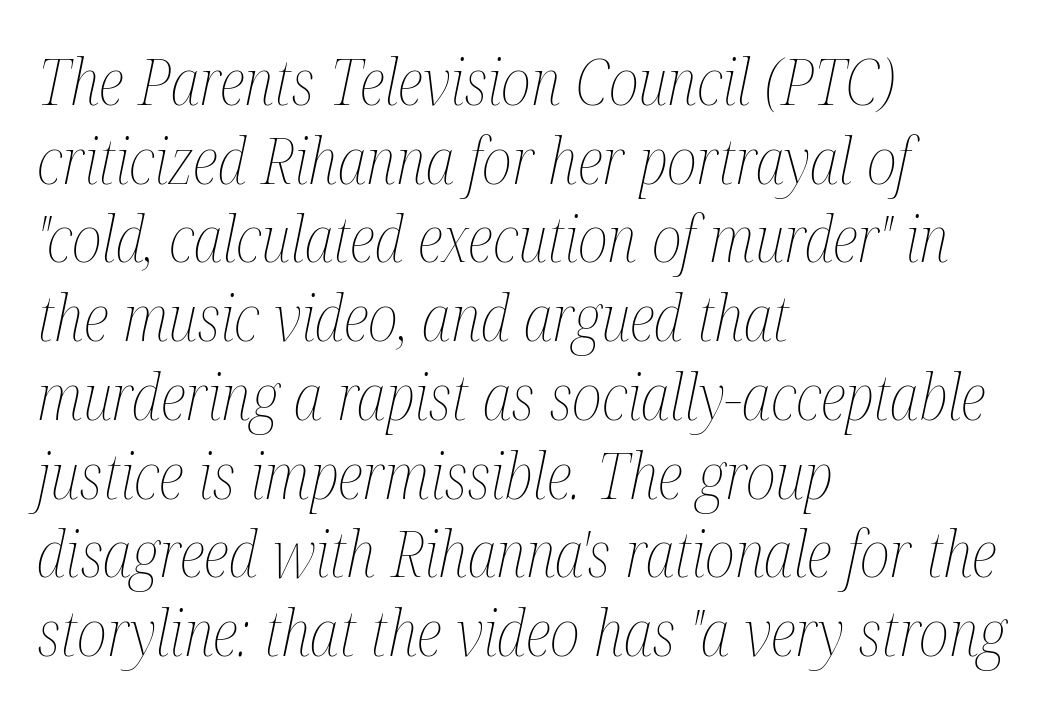
Proportional: the letters do not fall into vertical columns. There's an unmistakable incline to the writing here. Check the space under the baseline: it is left empty. Every row of glyphs begins at an identical x-position on the left. Interline gaps are of average width in this sample. The tracking reads as untouched default to a designer's eye.
